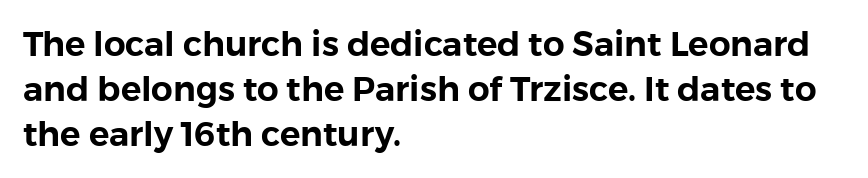
{"serif": "no", "italic": "no", "width": "normal", "x_height": "medium", "monospaced": "no", "underline": "no", "align": "left", "line_spacing": "normal", "line_spacing_ratio": 1.32, "letter_spacing": "normal", "letter_spacing_em": 0.0, "glyph_px": 34}
